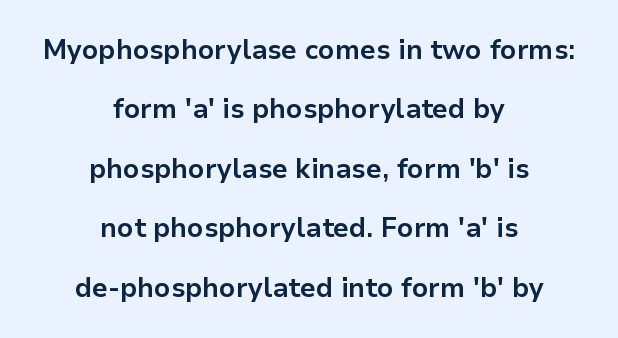
The image shows 27 px bold type, upright; set centered, loose line spacing (2.2x), normal letter spacing, not underlined.
